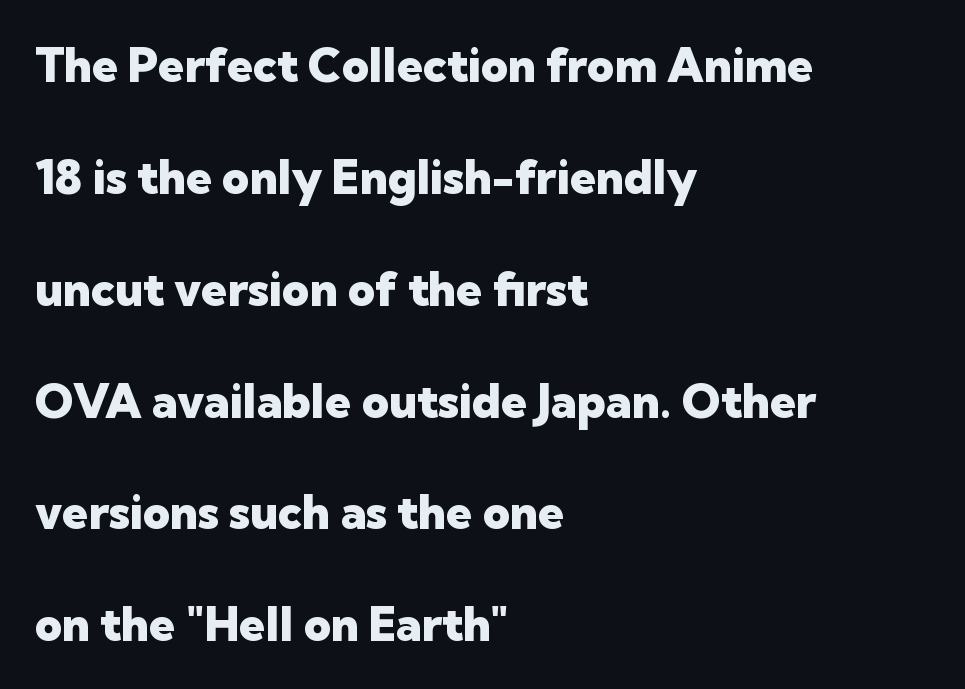
Q: Is the text bold? A: Yes.
Q: Is the text italic (slanted)? A: No, it is upright.
Q: Is the typeface a serif or a sans-serif typeface? A: Sans-serif.
Q: Is the text underlined? A: No.
Q: How is the paragraph aligned? A: Left-aligned.
Q: Is the spacing between letters normal or unusually wide? A: Normal.
Q: Is the spacing between lines tight, normal or loose? A: Loose.
Q: Width (condensed, normal, or wide)? A: Normal.
Q: Stroke contrast? A: Low.
Q: x-height? A: Medium.
Q: Monospaced? A: No.
